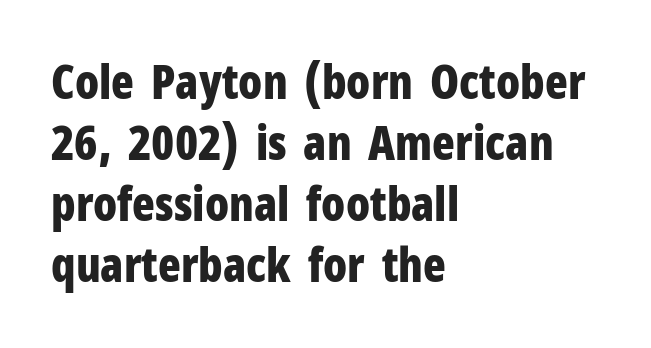
The image shows 47 px bold, condensed sans-serif type, upright; set left-aligned, normal line spacing (1.3x), normal letter spacing, not underlined; low stroke contrast and a medium x-height.
